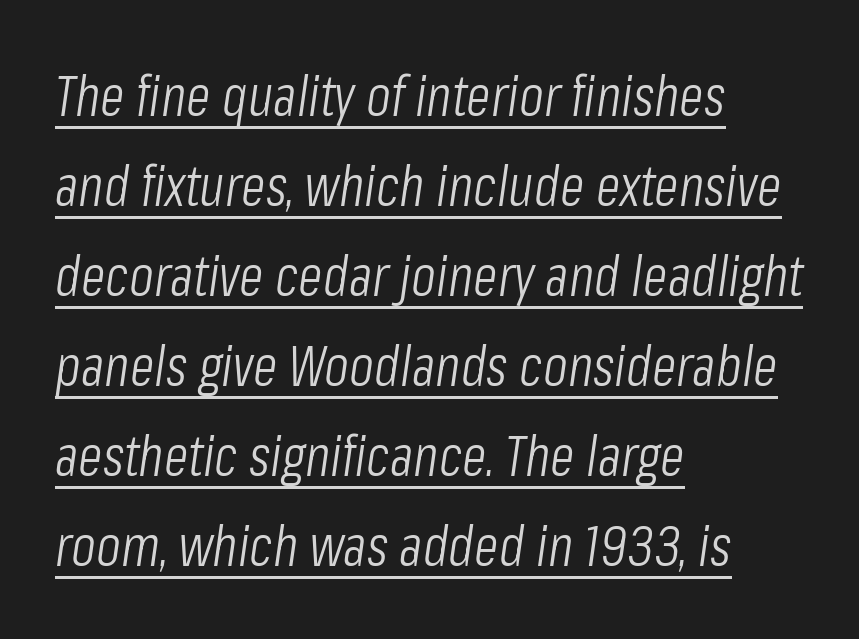
{"italic": "yes", "lean": "right", "slant_degrees": 8, "bold": "no", "weight": "light", "width": "condensed", "stroke_contrast": "low", "x_height": "medium", "monospaced": "no", "underline": "yes", "align": "left", "line_spacing": "normal", "line_spacing_ratio": 1.58, "letter_spacing": "normal", "letter_spacing_em": 0.0, "glyph_px": 57}
